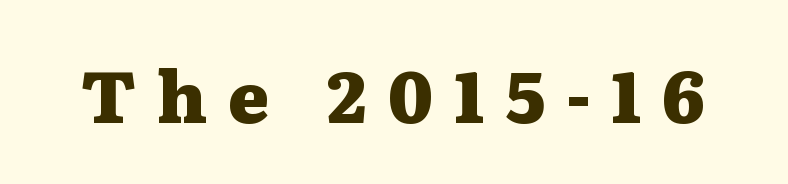
The image shows 71 px heavy, wide serif type, upright; set unusually wide letter spacing (+0.3 em), not underlined; medium stroke contrast and a medium x-height.
